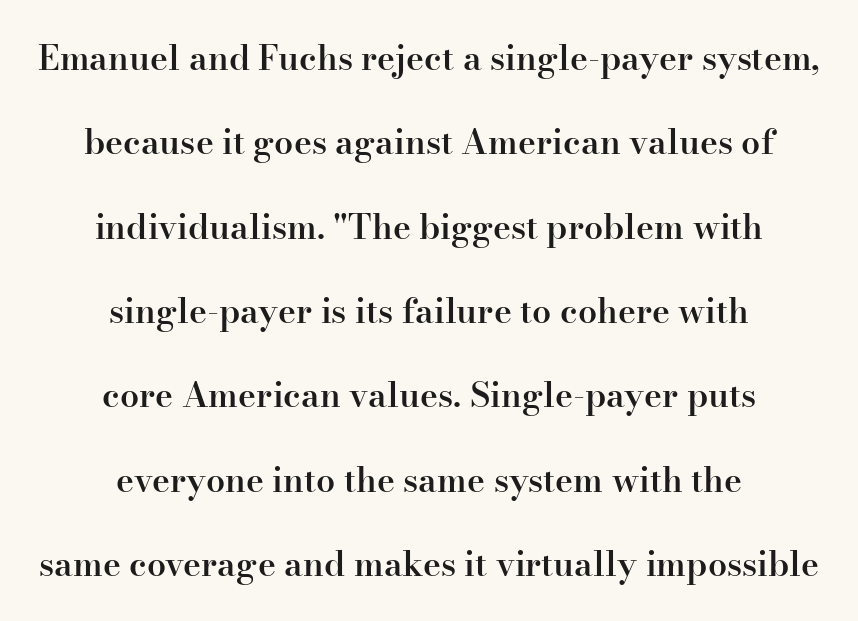
Q: Is the text bold? A: Semi-bold.
Q: Is the text italic (slanted)? A: No, it is upright.
Q: Is the typeface a serif or a sans-serif typeface? A: Serif.
Q: Is the text underlined? A: No.
Q: How is the paragraph aligned? A: Centered.
Q: Is the spacing between letters normal or unusually wide? A: Normal.
Q: Is the spacing between lines tight, normal or loose? A: Loose.
Q: Width (condensed, normal, or wide)? A: Normal.
Q: Stroke contrast? A: High.
Q: x-height? A: Small.
Q: Monospaced? A: No.
